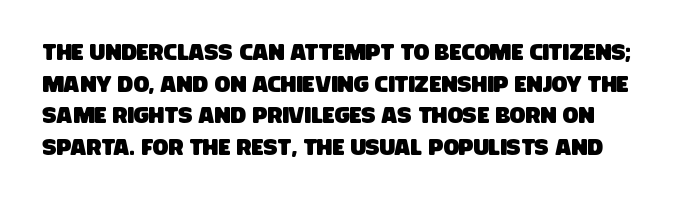
Q: Is the text underlined? A: No.
Q: Is the spacing between letters normal or unusually wide? A: Normal.
Q: Is the spacing between lines tight, normal or loose? A: Normal.
